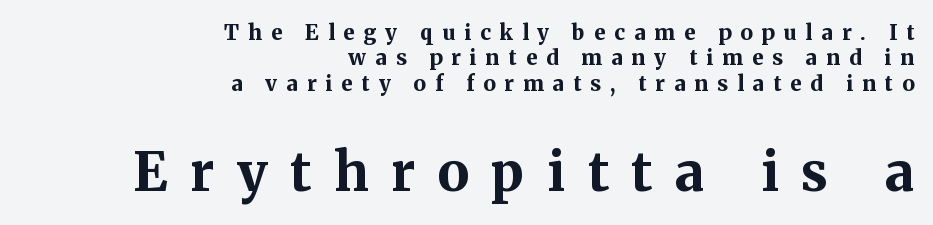
{"serif": "yes", "italic": "no", "bold": "yes", "weight": "bold", "width": "normal", "stroke_contrast": "medium", "x_height": "medium", "monospaced": "no", "underline": "no", "align": "right", "line_spacing_ratio": 1.21, "letter_spacing": "wide", "letter_spacing_em": 0.43, "larger_block": "second", "size_ratio": 2.52, "glyph_px": 53}
